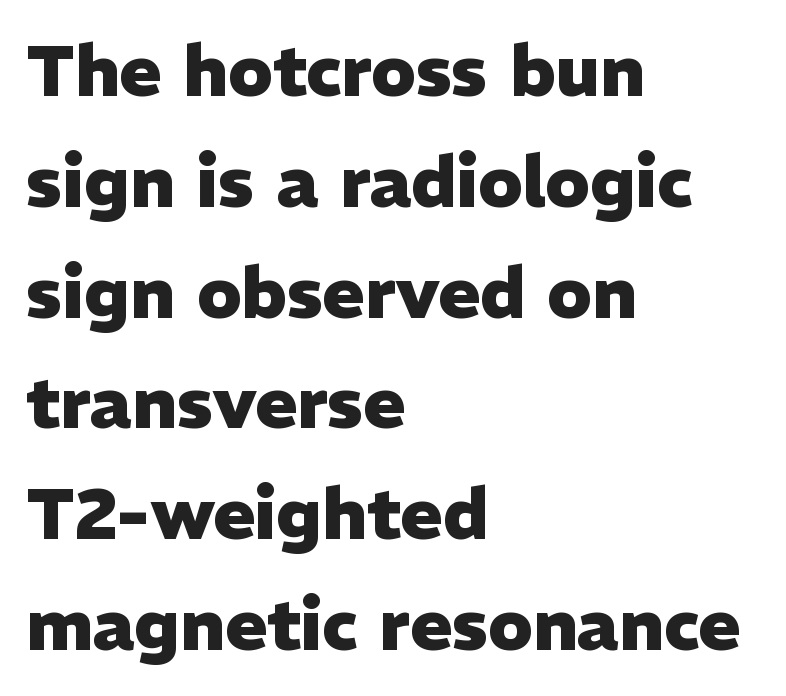
A typesetter would call this proportional, since set widths differ per character. Nobody touched the tracking dial on this one. These lines sit exactly where default settings would place them. These lines were composed using upright roman letters. What weight is shown? A full bold with thick strokes.
